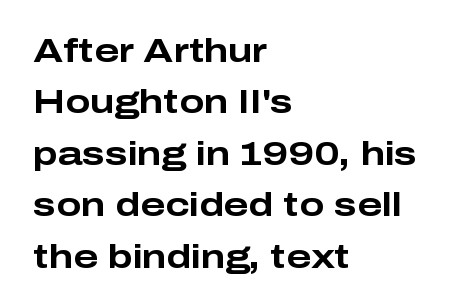
The image shows 33 px bold, wide sans-serif type, upright; set left-aligned, normal line spacing (1.56x), normal letter spacing, not underlined; low stroke contrast and a medium x-height.
